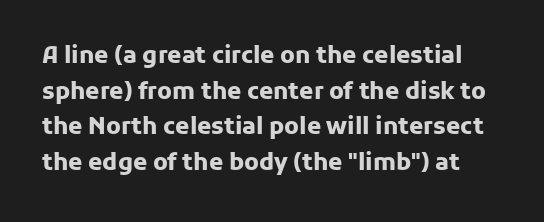
Anything drawn beneath the words? Only blank space. Caption: bold face, heavy strokes. These lines sit exactly where default settings would place them. In terms of posture, this sample is upright. Here the glyphs are tracked normally, forming tight word shapes.
